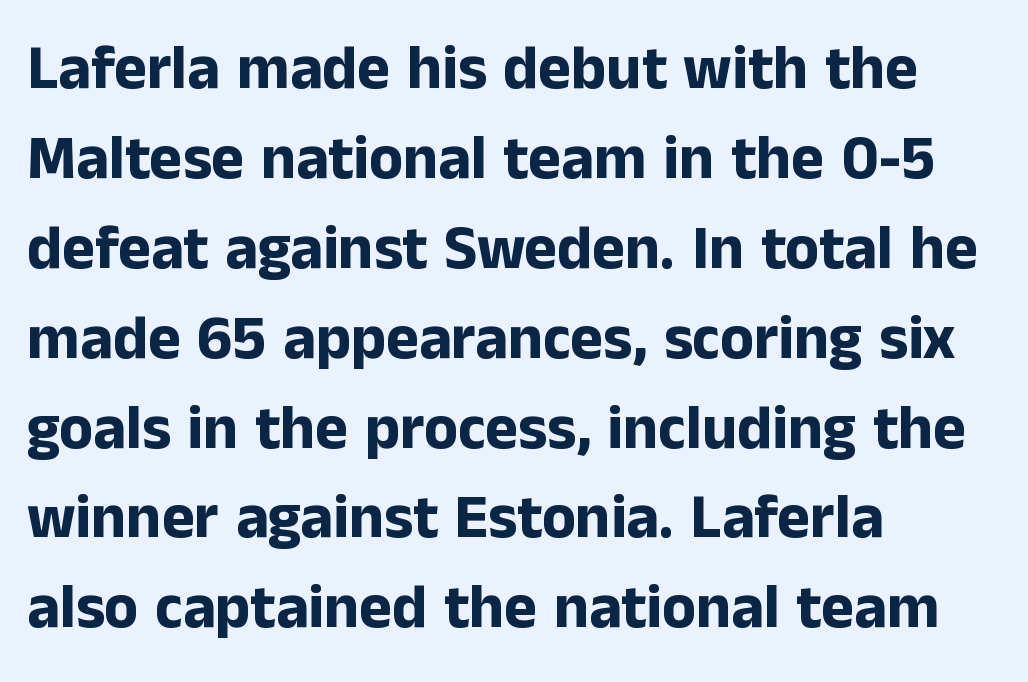
{"serif": "no", "italic": "no", "bold": "yes", "weight": "bold", "width": "normal", "stroke_contrast": "low", "x_height": "medium", "monospaced": "no", "underline": "no", "align": "left", "line_spacing": "normal", "line_spacing_ratio": 1.45, "letter_spacing": "normal", "letter_spacing_em": 0.0, "glyph_px": 62}
